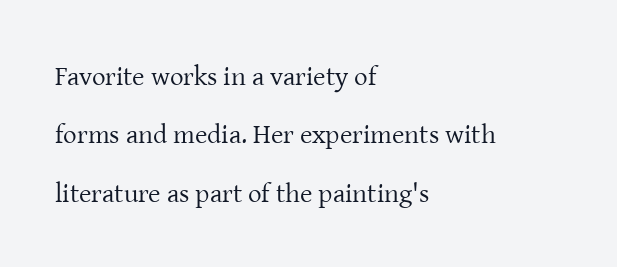
Q: Is the text bold? A: No.
Q: Is the text italic (slanted)? A: No, it is upright.
Q: Is the text underlined? A: No.
Q: How is the paragraph aligned? A: Left-aligned.
Q: Is the spacing between letters normal or unusually wide? A: Normal.
Q: Is the spacing between lines tight, normal or loose? A: Loose.
